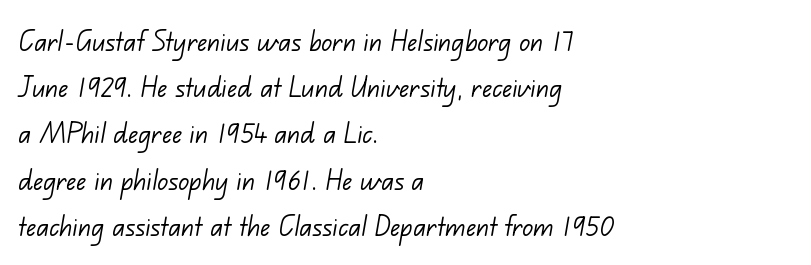
{"serif": "no", "bold": "no", "weight": "light", "width": "normal", "stroke_contrast": "low", "x_height": "small", "monospaced": "no", "underline": "no", "align": "left", "line_spacing": "normal", "line_spacing_ratio": 1.4, "letter_spacing": "normal", "letter_spacing_em": 0.0, "glyph_px": 33}
